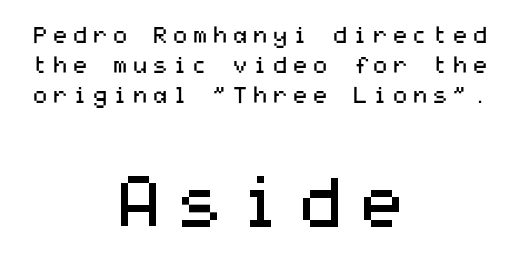
You can tell from the bare stems that sans-serif type was used. Size hierarchy here favors the trailing block over the leading one. Any mark beneath the type? The region is blank. The whitespace from short lines is split evenly between both sides.
